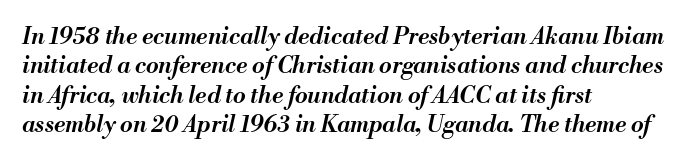
Q: Is the text bold? A: Semi-bold.
Q: Is the text italic (slanted)? A: Yes, it leans right by about 13 degrees.
Q: Is the text underlined? A: No.
Q: How is the paragraph aligned? A: Left-aligned.
Q: Is the spacing between letters normal or unusually wide? A: Normal.
Q: Is the spacing between lines tight, normal or loose? A: Normal.
